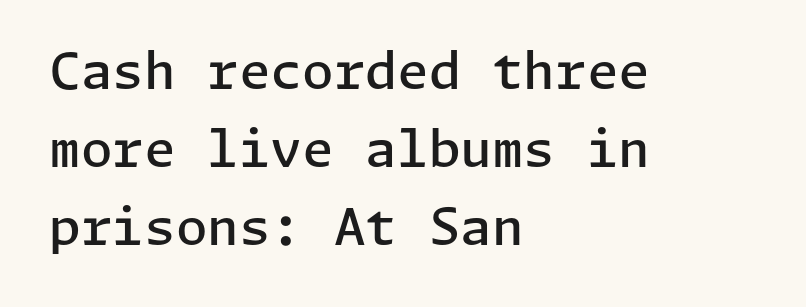
The image shows 51 px semibold sans-serif type, upright; set left-aligned, normal line spacing (1.53x), normal letter spacing, not underlined; low stroke contrast and a medium x-height.
